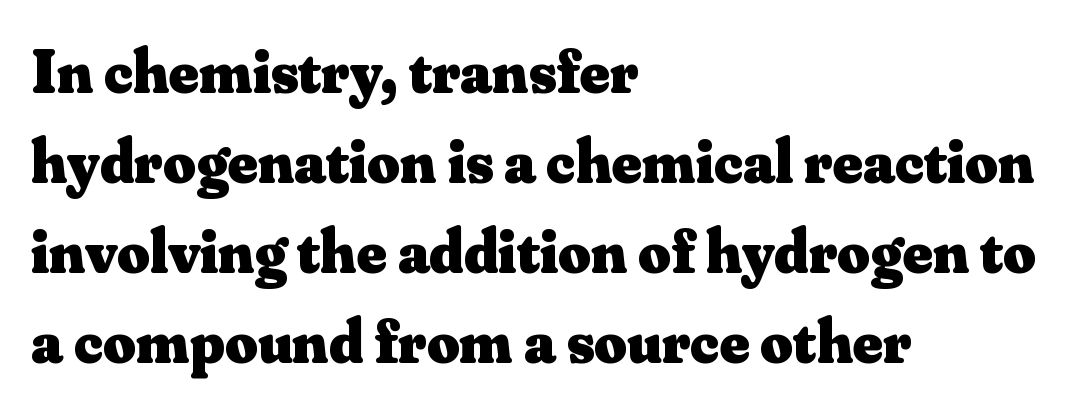
The image shows 63 px heavy serif type, upright; set left-aligned, normal line spacing (1.43x), normal letter spacing, not underlined; medium stroke contrast and a small x-height.
